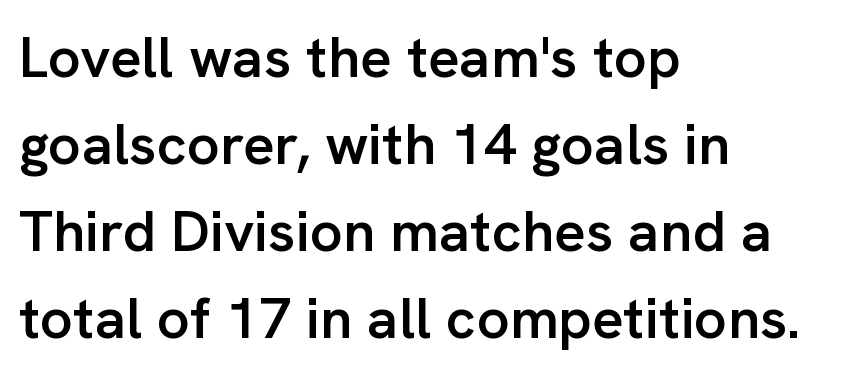
The image shows 58 px semibold sans-serif type, upright; set left-aligned, normal line spacing (1.5x), normal letter spacing, not underlined; low stroke contrast and a medium x-height.
